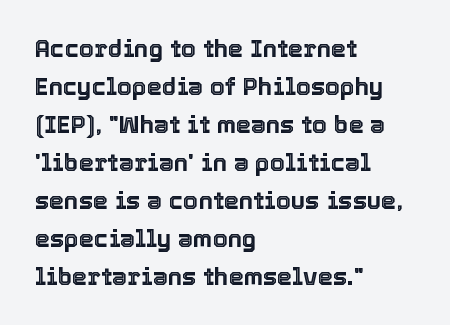
The specimen omits any rule beneath the text block's lines. Alignment: flush left. Italic? Not at all — the glyphs are vertical. The lines sit at an ordinary, default distance from one another. You could call the tracking neutral — neither tight nor loose.
